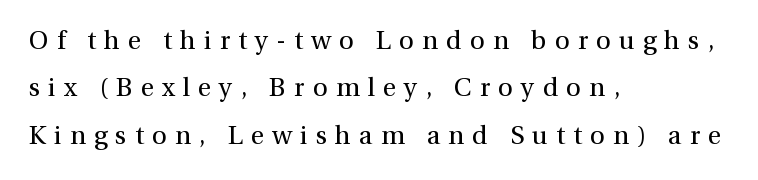
The font's upright variant was chosen for this text. On a weight scale, this lands at 450 or below. In terms of letterspacing, this is a distinctly airy, spread setting. Clear beneath every line of the passage.
